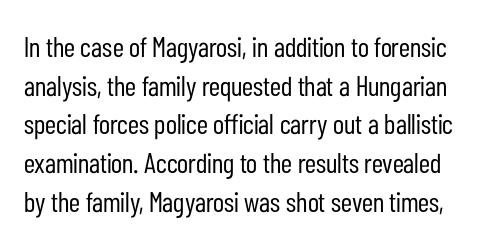
The image shows 28 px regular-weight, condensed sans-serif type, upright; set normal line spacing (1.38x), normal letter spacing, not underlined; low stroke contrast and a medium x-height.
